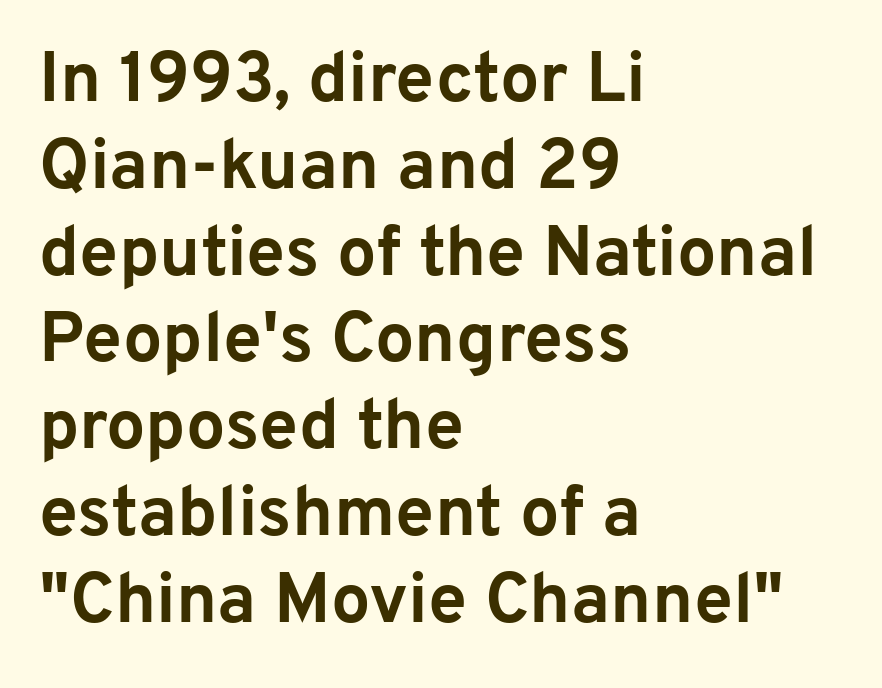
{"serif": "no", "italic": "no", "bold": "yes", "weight": "bold", "width": "normal", "stroke_contrast": "low", "x_height": "medium", "monospaced": "no", "underline": "no", "align": "left", "line_spacing_ratio": 1.24, "letter_spacing": "normal", "letter_spacing_em": 0.0, "glyph_px": 70}
